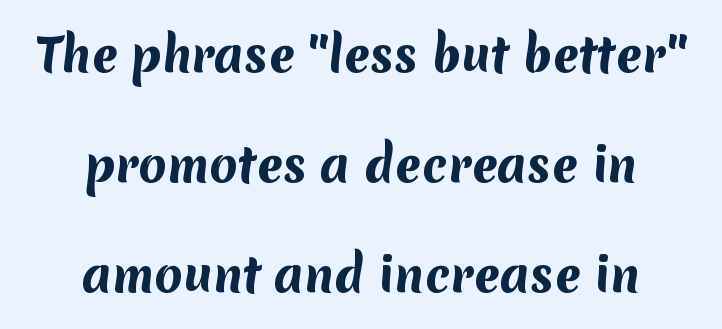
Q: Is the text bold? A: Yes.
Q: Is the typeface a serif or a sans-serif typeface? A: Sans-serif.
Q: Is the text underlined? A: No.
Q: How is the paragraph aligned? A: Centered.
Q: Is the spacing between letters normal or unusually wide? A: Normal.
Q: Is the spacing between lines tight, normal or loose? A: Loose.
Q: Width (condensed, normal, or wide)? A: Normal.
Q: Stroke contrast? A: Medium.
Q: x-height? A: Medium.
Q: Monospaced? A: No.
